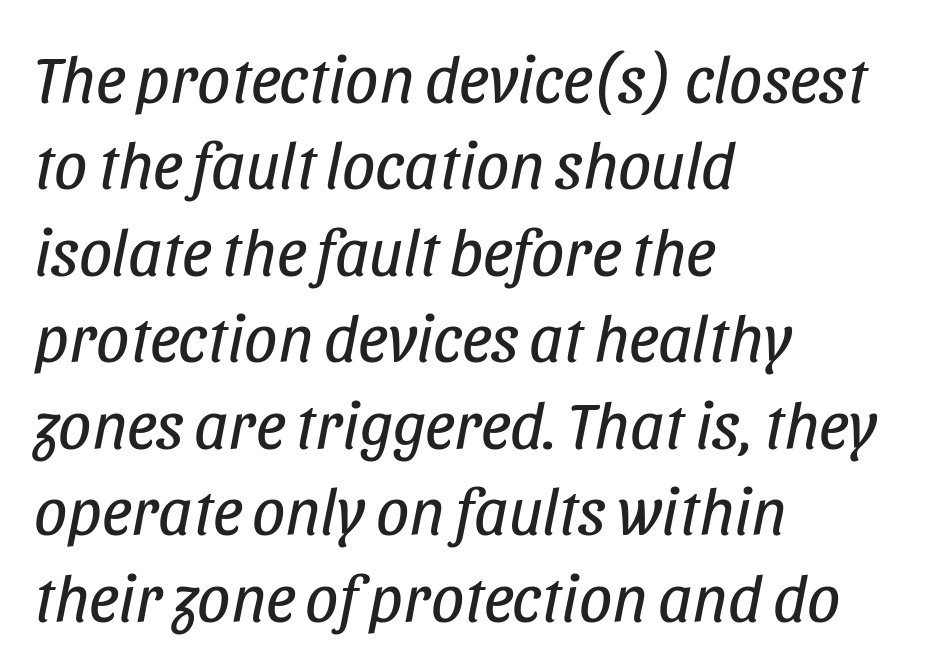
The image shows 66 px regular-weight, condensed type, italic (leaning right); set left-aligned, normal line spacing (1.31x), normal letter spacing, not underlined; low stroke contrast and a large x-height.
